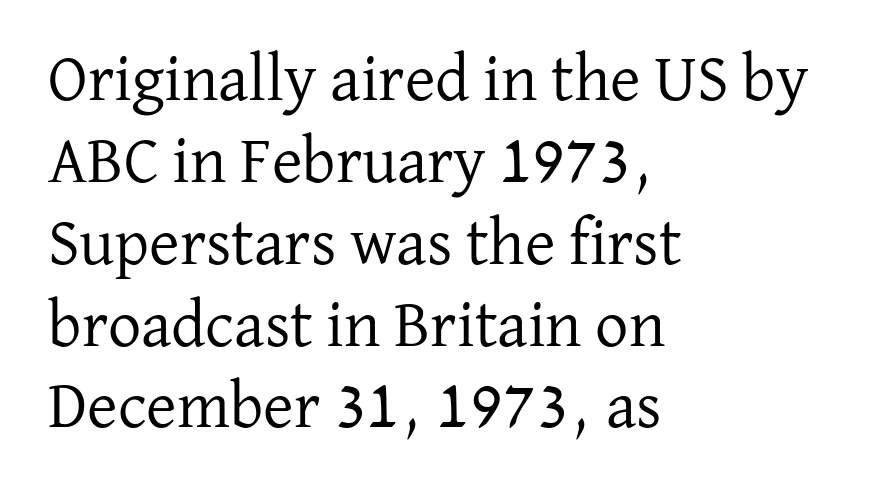
{"serif": "yes", "italic": "no", "bold": "no", "weight": "regular", "width": "normal", "stroke_contrast": "low", "x_height": "medium", "monospaced": "no", "underline": "no", "align": "left", "line_spacing_ratio": 1.24, "letter_spacing": "normal", "letter_spacing_em": 0.0, "glyph_px": 66}
